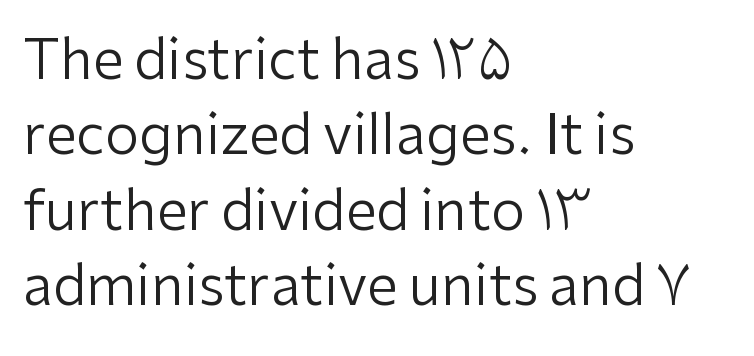
The string is rendered with underlining switched off. The characters display no serif detailing; their extremities are plain. Words appear dense and cohesive because spacing is normal. How would I describe the line gaps? Plain and ordinary.
